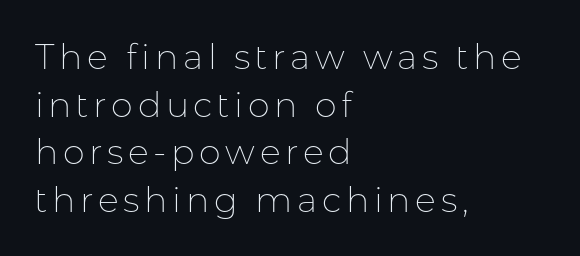
The image shows 35 px thin sans-serif type, upright; set left-aligned, normal line spacing (1.36x), not underlined; low stroke contrast and a medium x-height.
